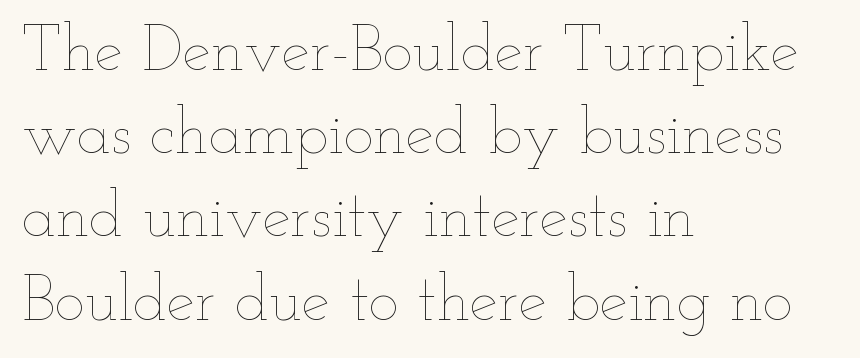
Is there much room between lines? A standard amount, neither cramped nor airy. Every character sits straight up, as roman type does. The letterforms sit shoulder to shoulder at normal distance. Each row of text sits above clean, open space. The letterforms sit at book weight or below.
